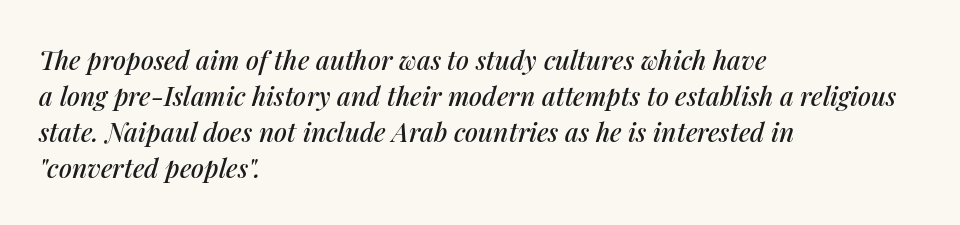
Regular leading. Italic: yes, the glyphs are oblique. Nothing unusual about the tracking: characters are spaced as the font intends. If you drew a ruler down the left edge, every line would touch it.
